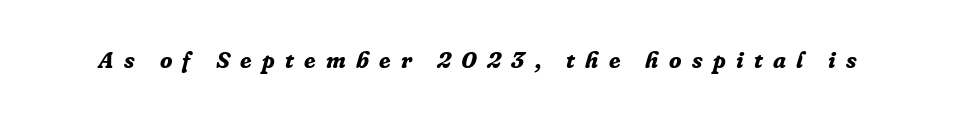
{"italic": "yes", "lean": "right", "slant_degrees": 16, "bold": "yes", "underline": "no", "letter_spacing": "wide", "letter_spacing_em": 0.45, "glyph_px": 23}
